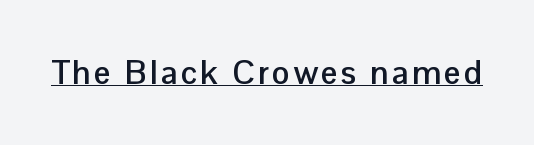
The image shows 33 px semibold sans-serif type, upright; set underlined; low stroke contrast and a medium x-height.
